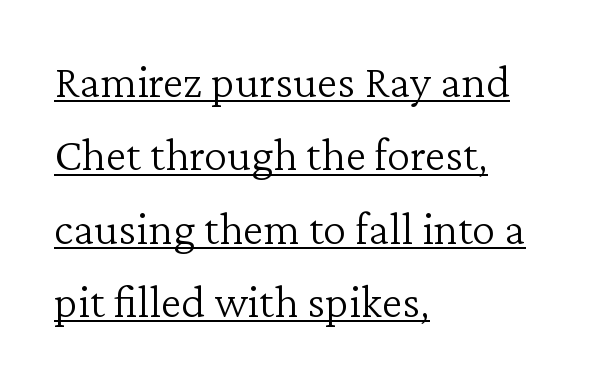
{"serif": "yes", "italic": "no", "bold": "no", "weight": "light", "width": "normal", "stroke_contrast": "low", "x_height": "medium", "monospaced": "no", "underline": "yes", "align": "left", "line_spacing": "normal", "line_spacing_ratio": 1.56, "letter_spacing": "normal", "letter_spacing_em": 0.0, "glyph_px": 47}
